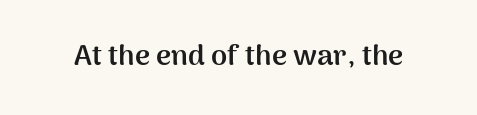
The image shows 29 px semibold sans-serif type, upright; set normal letter spacing, not underlined; medium stroke contrast and a medium x-height.
